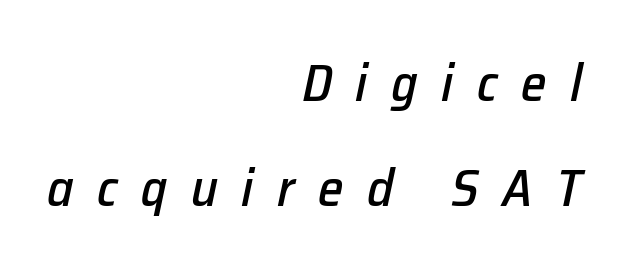
{"italic": "yes", "lean": "right", "slant_degrees": 12, "width": "normal", "stroke_contrast": "low", "x_height": "medium", "monospaced": "no", "underline": "no", "align": "right", "line_spacing": "loose", "line_spacing_ratio": 2.01, "letter_spacing": "wide", "letter_spacing_em": 0.45, "glyph_px": 52}
